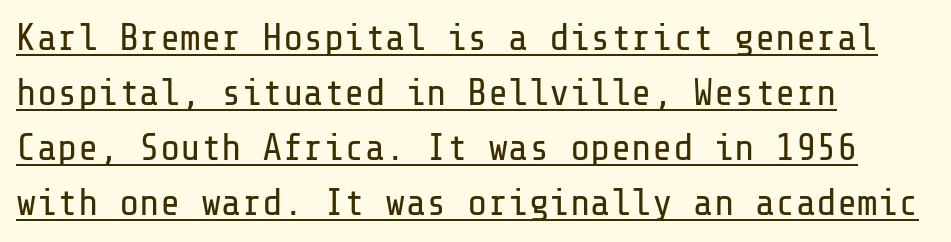
{"serif": "no", "italic": "no", "bold": "no", "weight": "regular", "width": "normal", "stroke_contrast": "low", "x_height": "medium", "underline": "yes", "align": "left", "line_spacing": "normal", "line_spacing_ratio": 1.45, "letter_spacing": "normal", "letter_spacing_em": 0.0, "glyph_px": 38}
